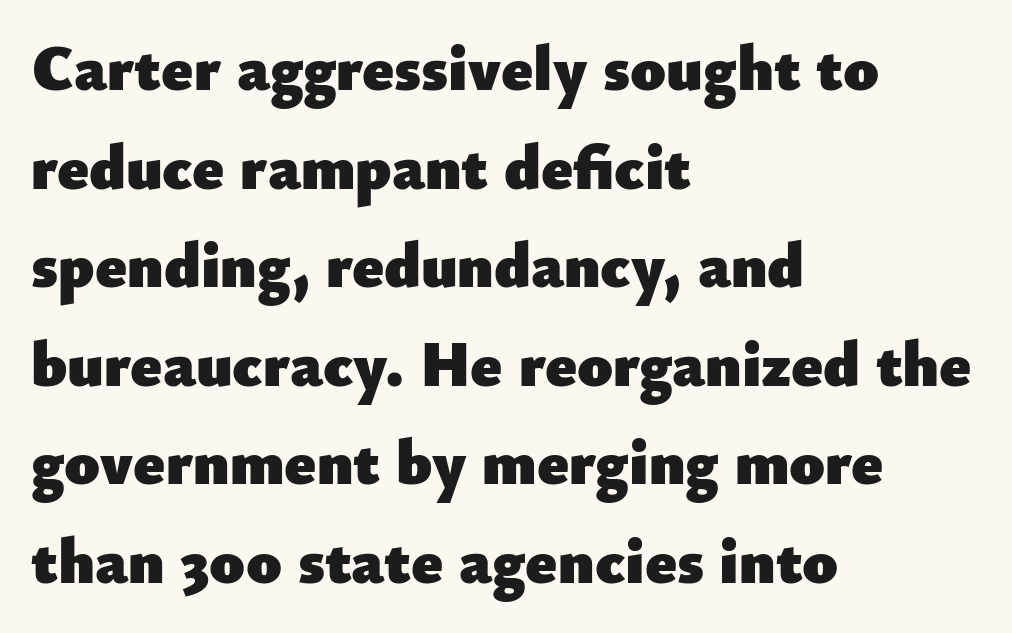
{"serif": "no", "italic": "no", "bold": "yes", "weight": "heavy", "width": "normal", "stroke_contrast": "low", "x_height": "small", "monospaced": "no", "underline": "no", "align": "left", "line_spacing": "normal", "line_spacing_ratio": 1.54, "letter_spacing": "normal", "letter_spacing_em": 0.0, "glyph_px": 64}
